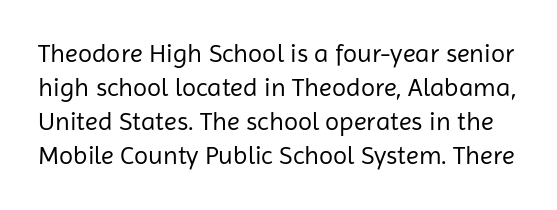
{"italic": "no", "bold": "no", "underline": "no", "line_spacing": "normal", "line_spacing_ratio": 1.31, "letter_spacing": "normal", "letter_spacing_em": 0.0, "glyph_px": 26}
